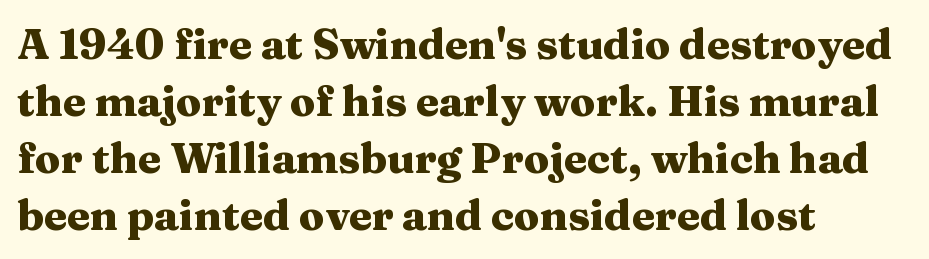
The image shows 42 px heavy, wide serif type, upright; set left-aligned, normal line spacing (1.36x), normal letter spacing, not underlined; medium stroke contrast and a medium x-height.
